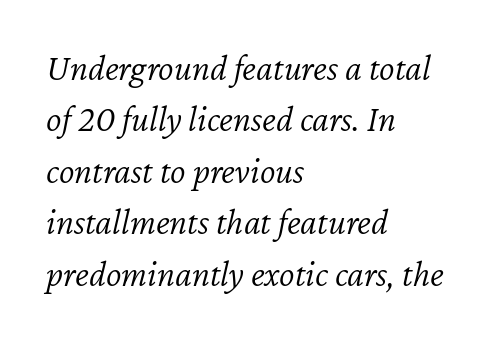
Q: Is the text bold? A: No.
Q: Is the text italic (slanted)? A: Yes, it leans right by about 12 degrees.
Q: Is the text underlined? A: No.
Q: How is the paragraph aligned? A: Left-aligned.
Q: Is the spacing between letters normal or unusually wide? A: Normal.
Q: Is the spacing between lines tight, normal or loose? A: Normal.
Q: Width (condensed, normal, or wide)? A: Normal.
Q: Stroke contrast? A: Low.
Q: x-height? A: Medium.
Q: Monospaced? A: No.
